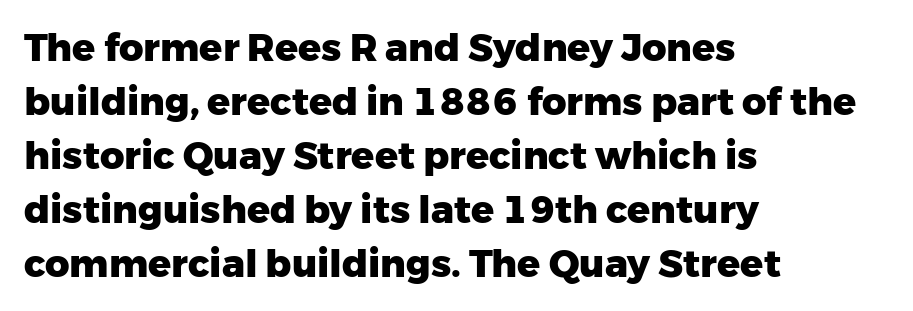
The image shows 38 px heavy sans-serif type, upright; set left-aligned, normal line spacing (1.42x), normal letter spacing, not underlined; low stroke contrast and a medium x-height.
